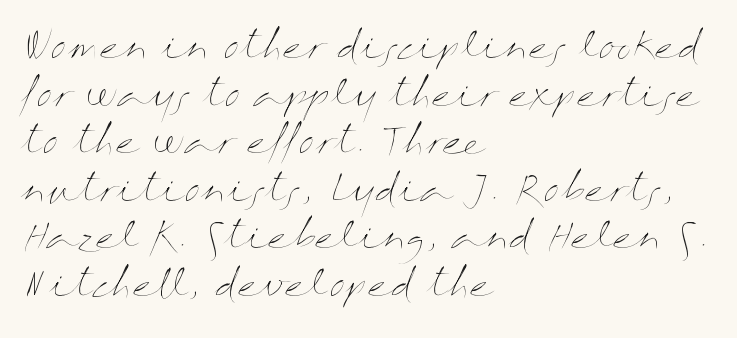
Q: Is the text bold? A: No.
Q: Is the text italic (slanted)? A: Yes.
Q: Is the text underlined? A: No.
Q: How is the paragraph aligned? A: Left-aligned.
Q: Is the spacing between letters normal or unusually wide? A: Normal.
Q: Is the spacing between lines tight, normal or loose? A: Normal.
Q: Width (condensed, normal, or wide)? A: Wide.
Q: Stroke contrast? A: Medium.
Q: x-height? A: Medium.
Q: Monospaced? A: No.
